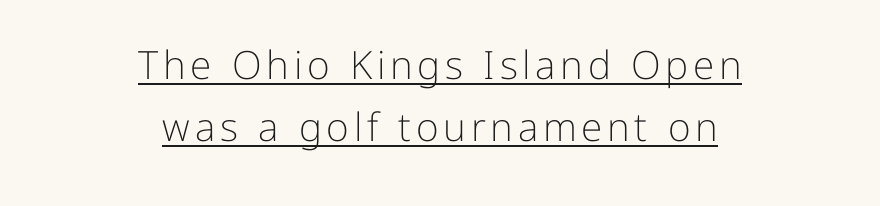
The image shows 39 px light sans-serif type, upright; set centered, normal line spacing (1.59x), underlined; low stroke contrast and a medium x-height.
